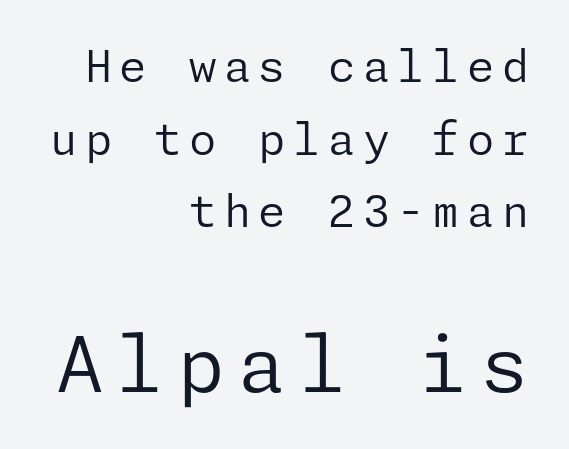
{"serif": "no", "italic": "no", "bold": "no", "weight": "regular", "width": "normal", "stroke_contrast": "low", "x_height": "medium", "underline": "no", "align": "right", "line_spacing": "normal", "line_spacing_ratio": 1.65, "larger_block": "second", "size_ratio": 1.75, "glyph_px": 77}
